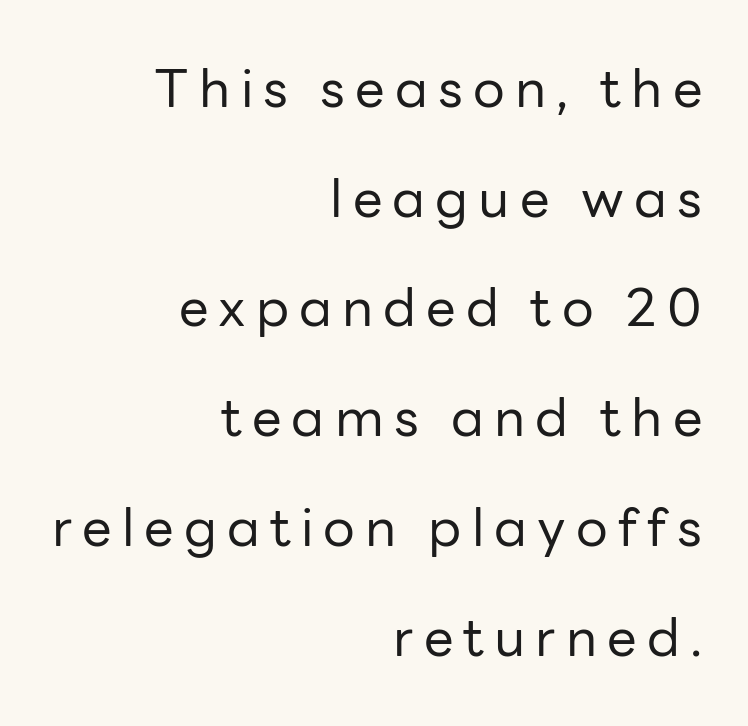
{"serif": "no", "italic": "no", "bold": "no", "weight": "regular", "width": "normal", "stroke_contrast": "low", "x_height": "medium", "monospaced": "no", "underline": "no", "align": "right", "line_spacing": "loose", "line_spacing_ratio": 2.07, "glyph_px": 53}
